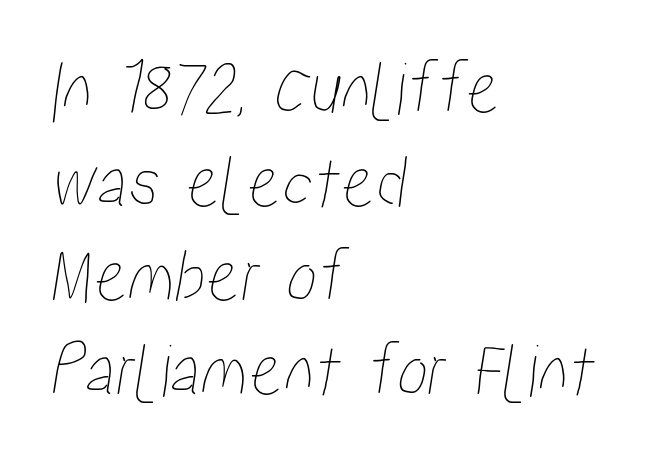
Q: Is the text underlined? A: No.
Q: How is the paragraph aligned? A: Left-aligned.
Q: Is the spacing between letters normal or unusually wide? A: Normal.
Q: Width (condensed, normal, or wide)? A: Condensed.
Q: Stroke contrast? A: Low.
Q: x-height? A: Medium.
Q: Monospaced? A: No.
